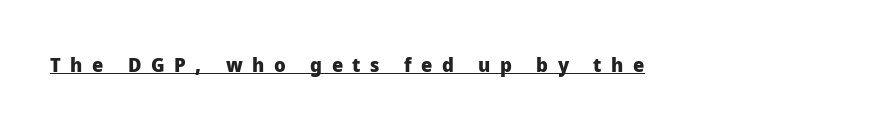
Q: Is the text bold? A: Yes.
Q: Is the text italic (slanted)? A: No, it is upright.
Q: Is the text underlined? A: Yes.
Q: How is the paragraph aligned? A: Left-aligned.
Q: Is the spacing between letters normal or unusually wide? A: Unusually wide.
